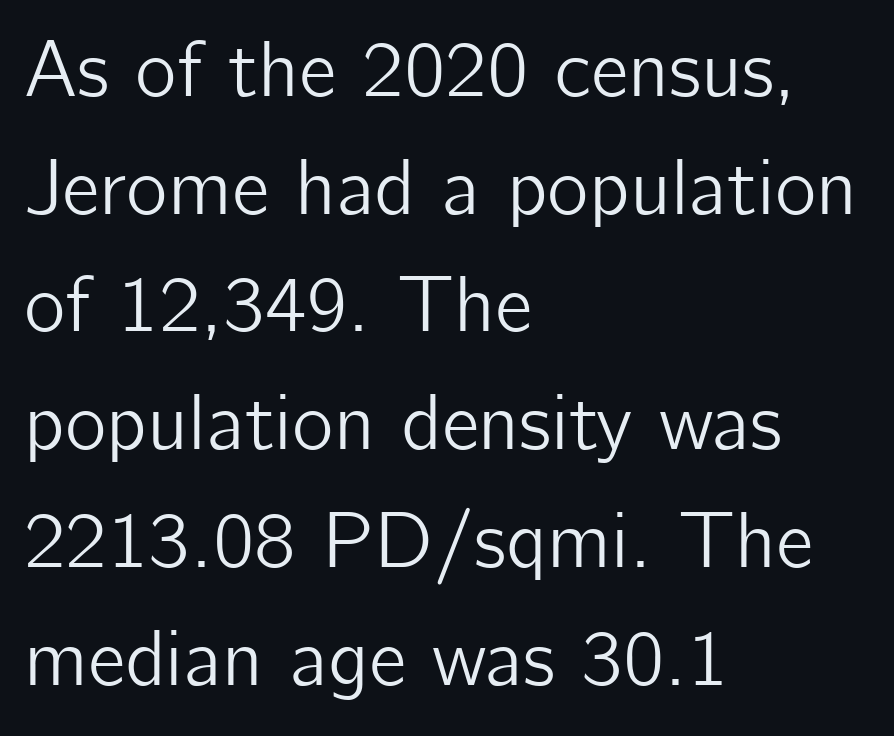
The image shows 79 px sans-serif type, upright; set left-aligned, normal line spacing (1.49x), normal letter spacing, not underlined; low stroke contrast and a medium x-height.
